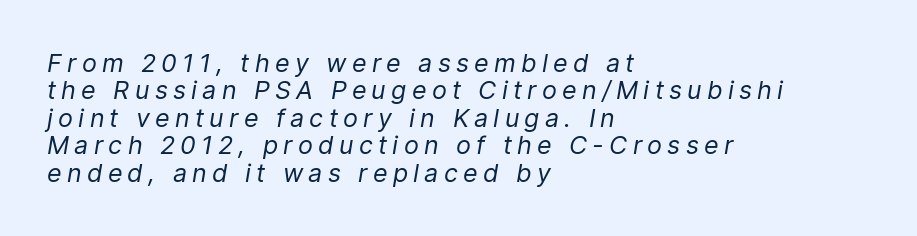
Descenders hang freely into open space. Regarding leading, the lines here are crowded together. This sample uses expanded letter spacing, leaving extra air between glyphs. Heft: none added — not bold. The compositor pushed each line to the left boundary.
